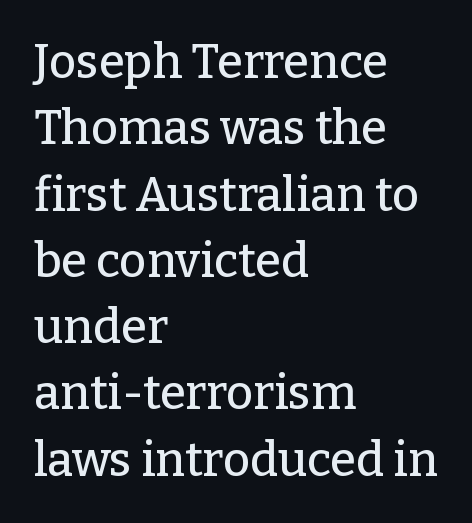
{"serif": "yes", "italic": "no", "width": "normal", "stroke_contrast": "low", "x_height": "medium", "monospaced": "no", "underline": "no", "align": "left", "line_spacing": "normal", "line_spacing_ratio": 1.41, "letter_spacing": "normal", "letter_spacing_em": 0.0, "glyph_px": 47}
